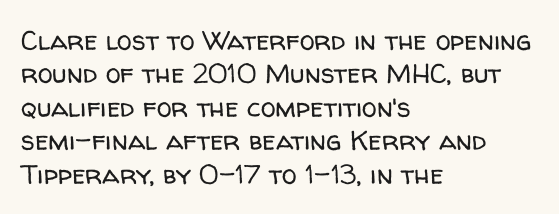
Q: Is the text bold? A: No.
Q: Is the text italic (slanted)? A: No, it is upright.
Q: Is the text underlined? A: No.
Q: How is the paragraph aligned? A: Left-aligned.
Q: Is the spacing between letters normal or unusually wide? A: Normal.
